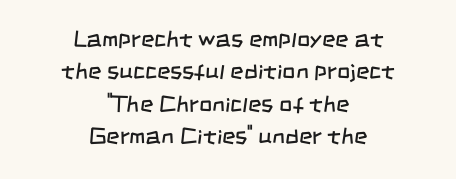
The passage shown is not underscored anywhere. Is there much room between lines? A standard amount, neither cramped nor airy. Where is the straight margin? There isn't one; the lines are centered. Stems and bowls with no extra thickness — not bold. The face used here is rendered with its standard letterfit.
